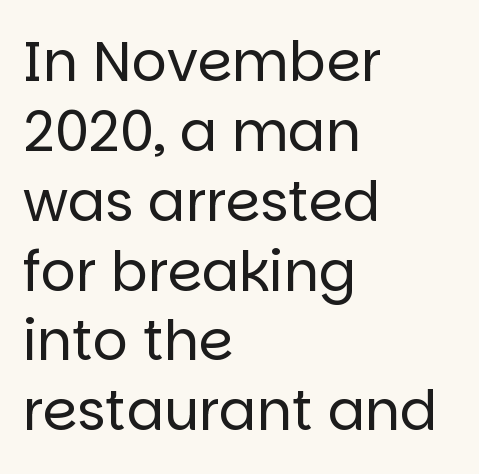
Q: Is the text bold? A: No.
Q: Is the text italic (slanted)? A: No, it is upright.
Q: Is the typeface a serif or a sans-serif typeface? A: Sans-serif.
Q: Is the text underlined? A: No.
Q: How is the paragraph aligned? A: Left-aligned.
Q: Is the spacing between letters normal or unusually wide? A: Normal.
Q: Is the spacing between lines tight, normal or loose? A: Normal.
Q: Width (condensed, normal, or wide)? A: Normal.
Q: Stroke contrast? A: Low.
Q: x-height? A: Large.
Q: Monospaced? A: No.
